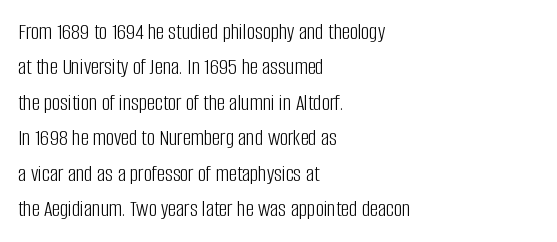
The image shows 23 px text type, upright; set left-aligned, normal line spacing (1.54x), normal letter spacing, not underlined.
